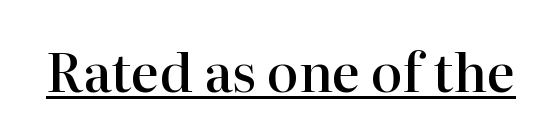
The image shows 53 px semibold serif type, upright; set normal letter spacing, underlined; high stroke contrast and a medium x-height.
